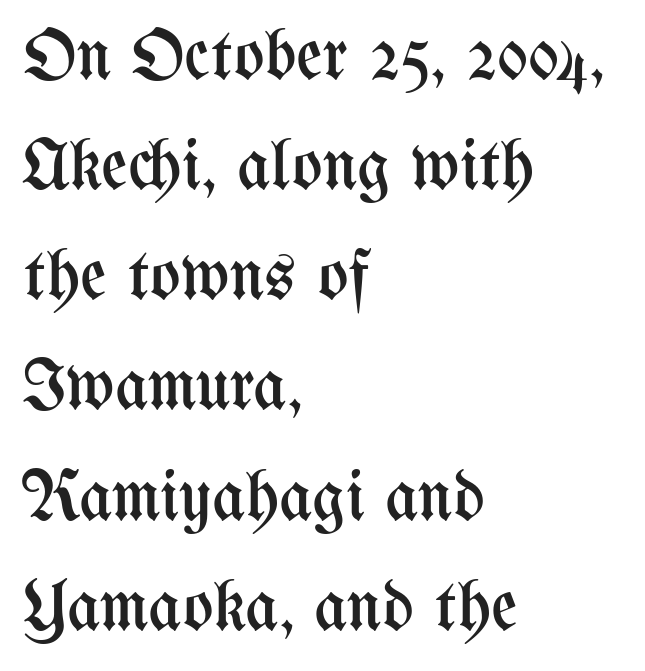
Italic: no, the glyphs are upright roman. Compared with typical paragraphs, the rows here are spaced about the same. Rule under the text: the space is simply empty. Leftover space on each line is placed entirely after the last word.
